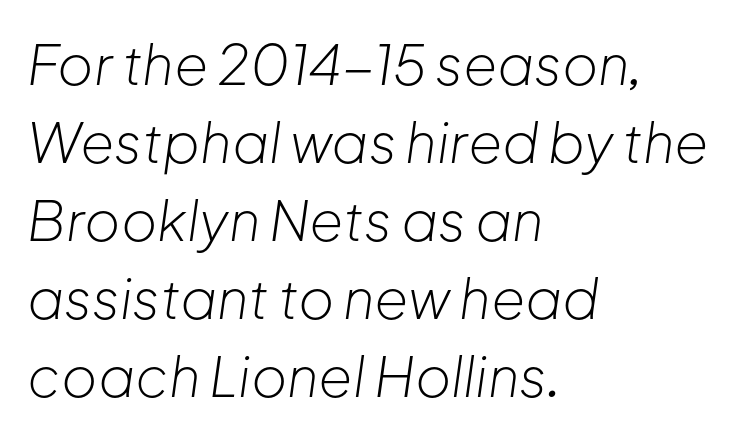
Q: Is the text bold? A: No.
Q: Is the text italic (slanted)? A: Yes, it leans right by about 8 degrees.
Q: Is the text underlined? A: No.
Q: How is the paragraph aligned? A: Left-aligned.
Q: Is the spacing between letters normal or unusually wide? A: Normal.
Q: Is the spacing between lines tight, normal or loose? A: Normal.
Q: Width (condensed, normal, or wide)? A: Normal.
Q: Stroke contrast? A: Low.
Q: x-height? A: Medium.
Q: Monospaced? A: No.
